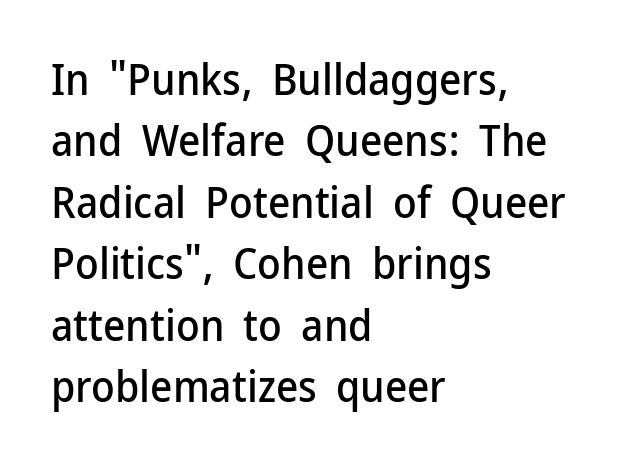
Spacing between characters is what you'd get straight out of the box. Looks like regular typesetting: each glyph gets only the width it needs. Notice how descenders clear the ascenders below comfortably — that's standard leading. Is the block centered? No — it sits flush against the left margin.
